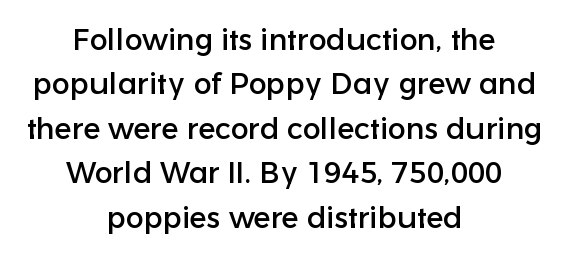
{"serif": "no", "italic": "no", "width": "normal", "stroke_contrast": "low", "x_height": "medium", "monospaced": "no", "underline": "no", "align": "center", "line_spacing": "normal", "line_spacing_ratio": 1.48, "letter_spacing": "normal", "letter_spacing_em": 0.0, "glyph_px": 30}
